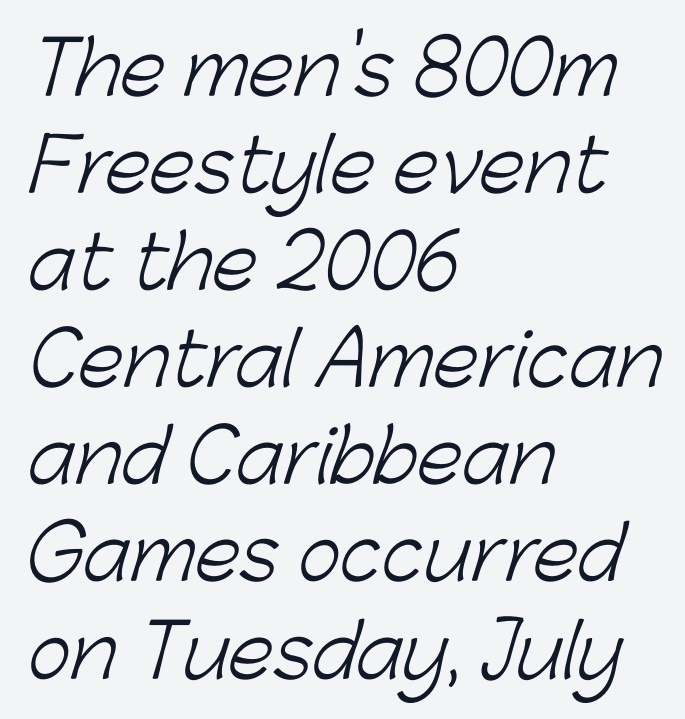
The image shows 73 px light sans-serif type; set left-aligned, normal line spacing (1.33x), normal letter spacing, not underlined; low stroke contrast and a medium x-height.
